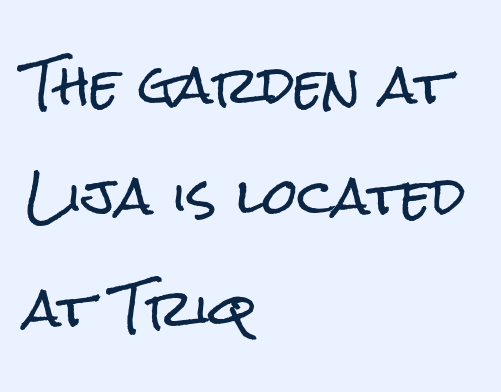
The image shows 50 px condensed sans-serif type, upright; set left-aligned, loose line spacing (2.23x), normal letter spacing, not underlined; low stroke contrast and a medium x-height.
